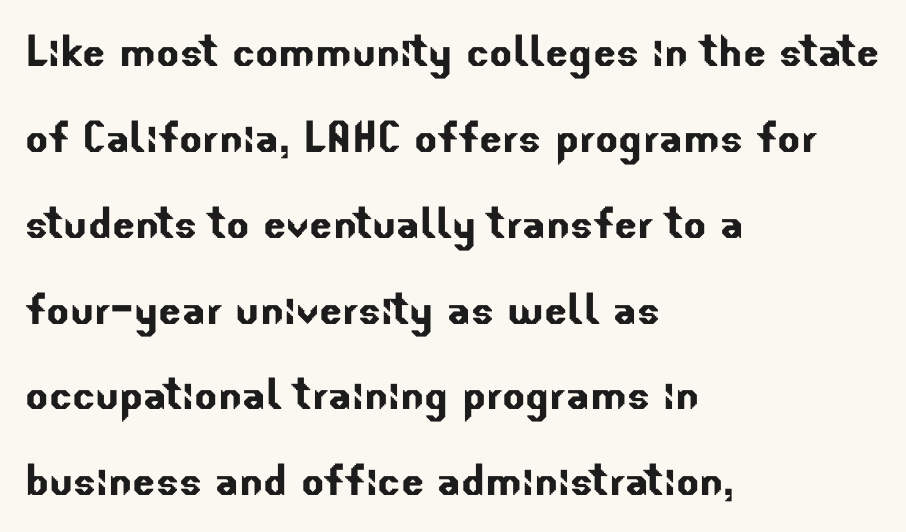
Q: Is the typeface a serif or a sans-serif typeface? A: Sans-serif.
Q: Is the text underlined? A: No.
Q: How is the paragraph aligned? A: Left-aligned.
Q: Is the spacing between letters normal or unusually wide? A: Normal.
Q: Is the spacing between lines tight, normal or loose? A: Normal.
Q: Width (condensed, normal, or wide)? A: Normal.
Q: Stroke contrast? A: Low.
Q: x-height? A: Small.
Q: Monospaced? A: No.
